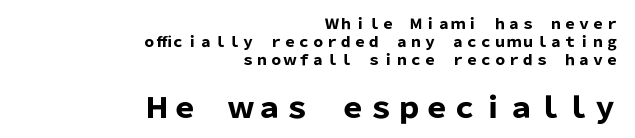
{"serif": "no", "italic": "no", "bold": "yes", "weight": "heavy", "width": "normal", "stroke_contrast": "low", "x_height": "medium", "monospaced": "no", "underline": "no", "align": "right", "line_spacing": "normal", "line_spacing_ratio": 1.29, "letter_spacing": "normal", "letter_spacing_em": 0.0, "larger_block": "second", "size_ratio": 2.0, "glyph_px": 28}
